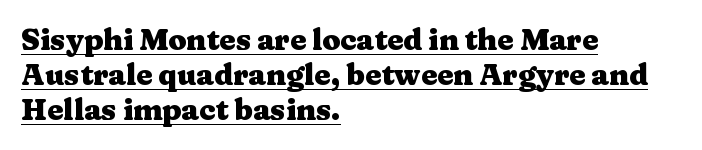
Q: Is the text bold? A: Yes.
Q: Is the text italic (slanted)? A: No, it is upright.
Q: Is the typeface a serif or a sans-serif typeface? A: Serif.
Q: Is the text underlined? A: Yes.
Q: How is the paragraph aligned? A: Left-aligned.
Q: Is the spacing between letters normal or unusually wide? A: Normal.
Q: Width (condensed, normal, or wide)? A: Wide.
Q: Stroke contrast? A: Medium.
Q: x-height? A: Medium.
Q: Monospaced? A: No.
